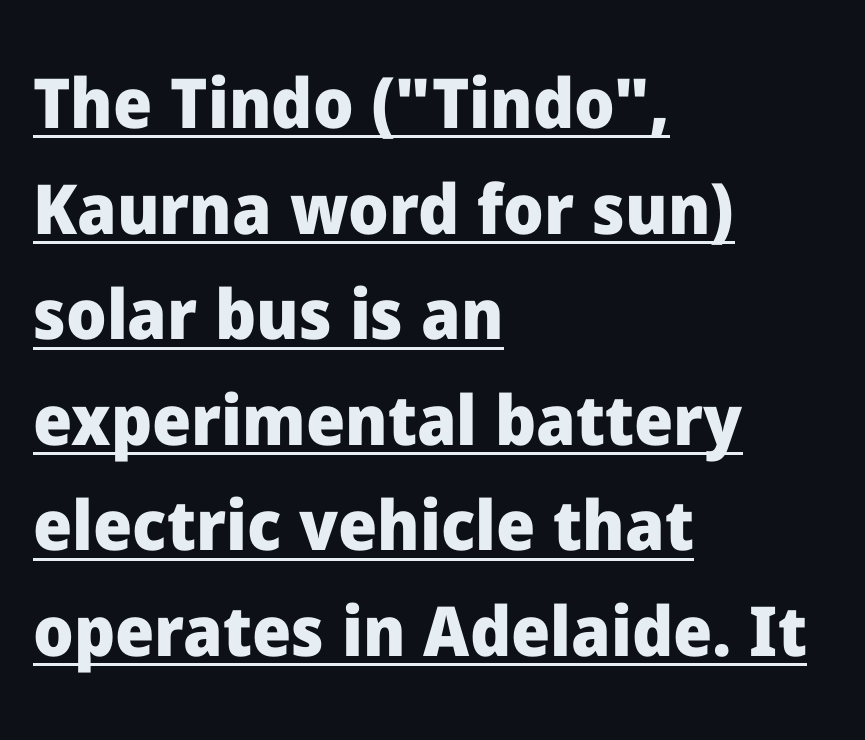
Q: Is the text bold? A: Yes.
Q: Is the text italic (slanted)? A: No, it is upright.
Q: Is the typeface a serif or a sans-serif typeface? A: Sans-serif.
Q: Is the text underlined? A: Yes.
Q: How is the paragraph aligned? A: Left-aligned.
Q: Is the spacing between letters normal or unusually wide? A: Normal.
Q: Is the spacing between lines tight, normal or loose? A: Normal.
Q: Width (condensed, normal, or wide)? A: Normal.
Q: Stroke contrast? A: Low.
Q: x-height? A: Medium.
Q: Monospaced? A: No.
